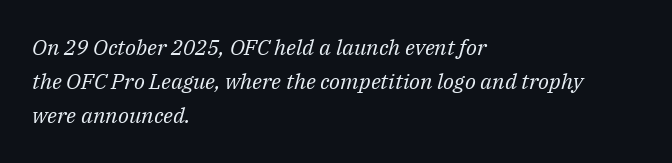
The rendering applies a slant to the glyphs. Does the copy run flush right? No — it runs flush left. The cut favours lightness, reaching ordinary text weight at its darkest. This sample uses plain, unmodified letter spacing.
